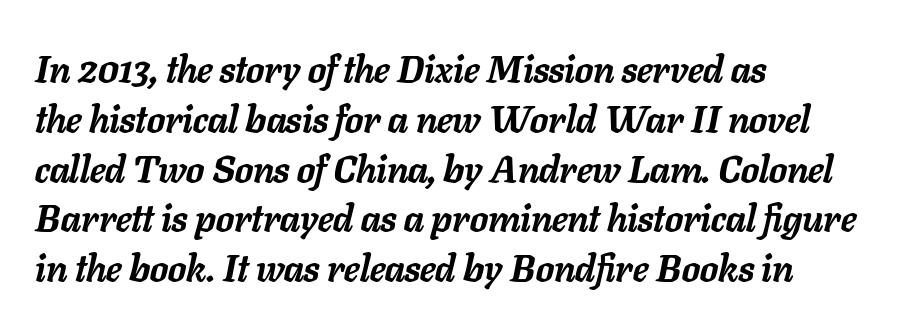
Whoever set this chose a conventional vertical rhythm. Tracking value appears to be zero — textbook default spacing. The face used here is proportionally spaced, like ordinary book or web type. The typesetter chose a ragged-right arrangement here. Decoration check: the copy has no underline.
